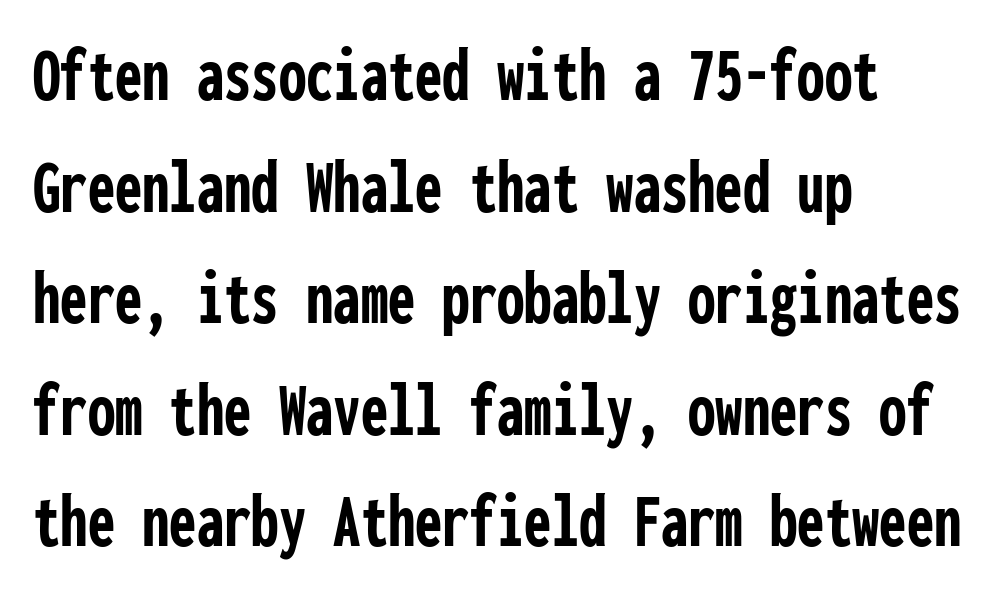
{"serif": "no", "italic": "no", "bold": "yes", "weight": "semibold", "width": "condensed", "stroke_contrast": "low", "x_height": "medium", "monospaced": "yes", "underline": "no", "align": "left", "line_spacing": "normal", "line_spacing_ratio": 1.43, "letter_spacing": "normal", "letter_spacing_em": 0.0, "glyph_px": 78}
